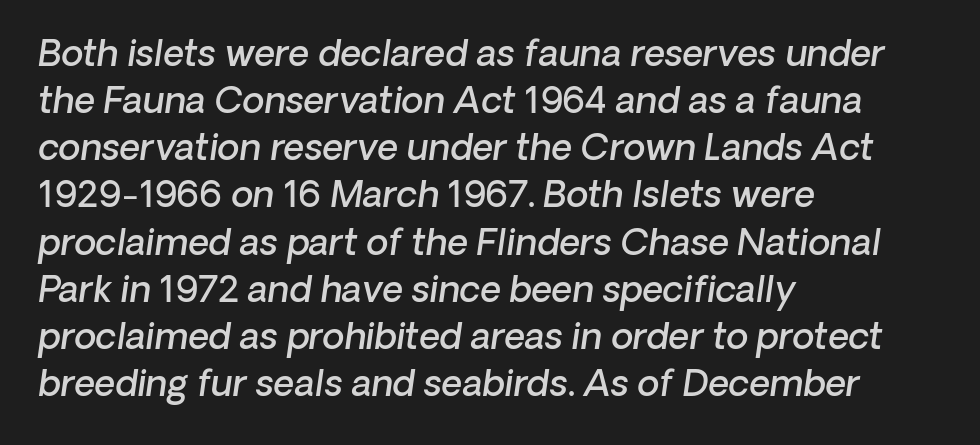
Caption: standard tracking, unaltered. Think of a printed novel: that variable character pitch is what you see here. The space beneath each line is pristine and unruled. A classic flush-left, rag-right setting is used for this passage. Weight check: semibold — heavier than regular, not quite bold.
